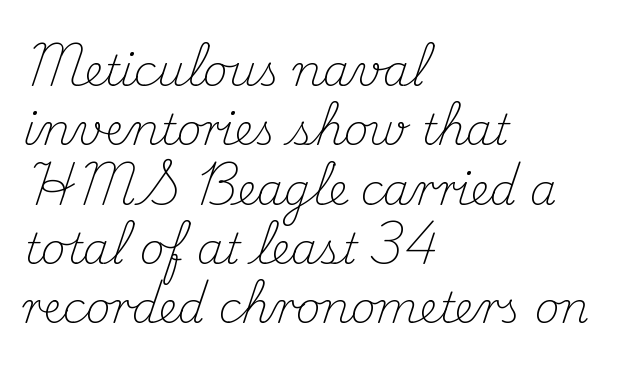
The image shows 43 px light serif type; set left-aligned, normal line spacing (1.38x), normal letter spacing, not underlined; medium stroke contrast and a small x-height.
